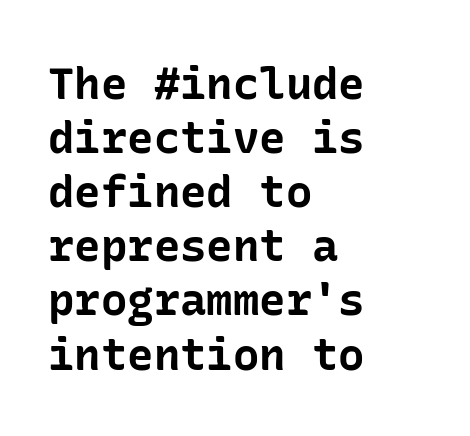
The image shows 44 px bold sans-serif type, upright; set left-aligned, line spacing 1.23x, normal letter spacing, not underlined; low stroke contrast and a medium x-height.
